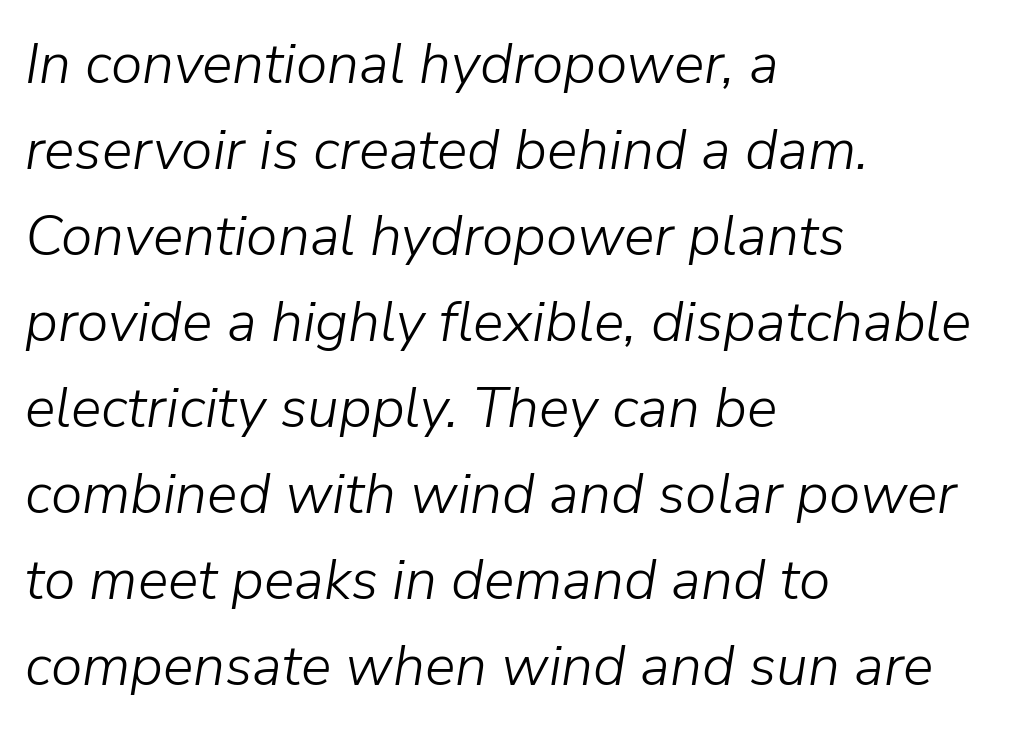
The image shows 57 px light type, italic (leaning right); set left-aligned, normal line spacing (1.51x), normal letter spacing, not underlined; low stroke contrast and a medium x-height.
